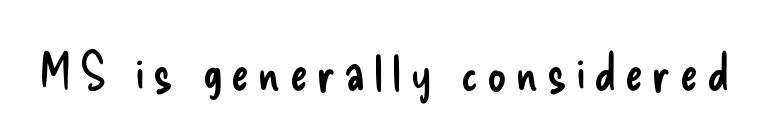
Q: Is the text bold? A: No.
Q: Is the text italic (slanted)? A: No, it is upright.
Q: Is the typeface a serif or a sans-serif typeface? A: Sans-serif.
Q: Is the text underlined? A: No.
Q: Width (condensed, normal, or wide)? A: Condensed.
Q: Stroke contrast? A: Low.
Q: x-height? A: Small.
Q: Monospaced? A: No.
